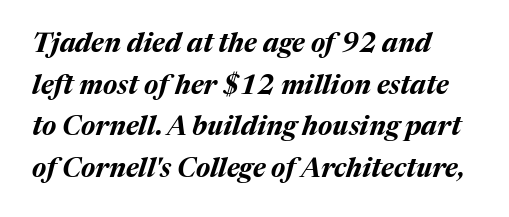
{"italic": "yes", "lean": "right", "slant_degrees": 17, "bold": "yes", "underline": "no", "align": "left", "line_spacing": "normal", "line_spacing_ratio": 1.54, "letter_spacing": "normal", "letter_spacing_em": 0.0, "glyph_px": 27}
